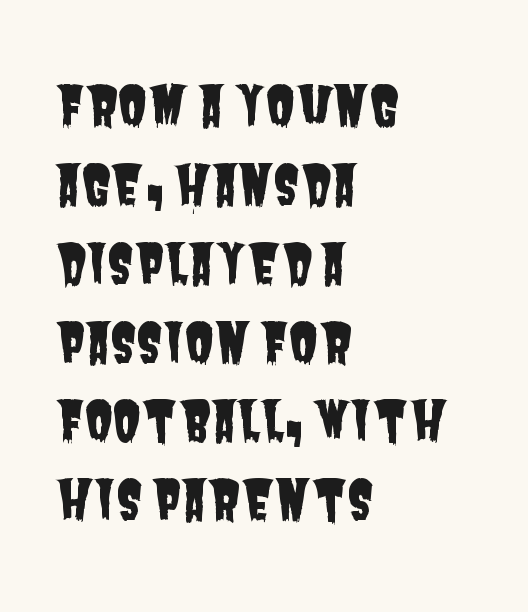
Bare-footed words on every line. The type is set solid horizontally, with unmodified tracking. The space between consecutive lines is moderate. The lines in this sample share a left origin and differ only in where they stop. The passage shown is typed in a proportional face where columns would drift. The passage shown is typeset with a sans-serif family.
